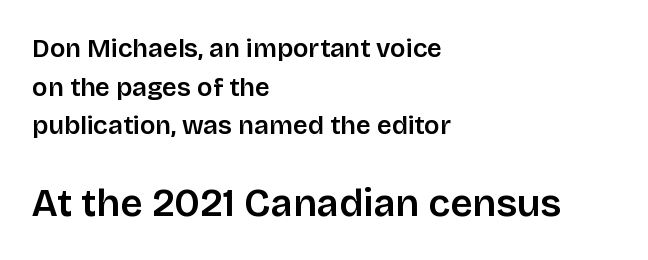
Q: Is the text italic (slanted)? A: No, it is upright.
Q: Is the typeface a serif or a sans-serif typeface? A: Sans-serif.
Q: Is the text underlined? A: No.
Q: How is the paragraph aligned? A: Left-aligned.
Q: Is the spacing between letters normal or unusually wide? A: Normal.
Q: Is the spacing between lines tight, normal or loose? A: Normal.
Q: Which block of text is set in a larger size, the first (top) or the second (bottom)? A: The second (bottom) one.
Q: Width (condensed, normal, or wide)? A: Normal.
Q: Stroke contrast? A: Low.
Q: x-height? A: Large.
Q: Monospaced? A: No.
